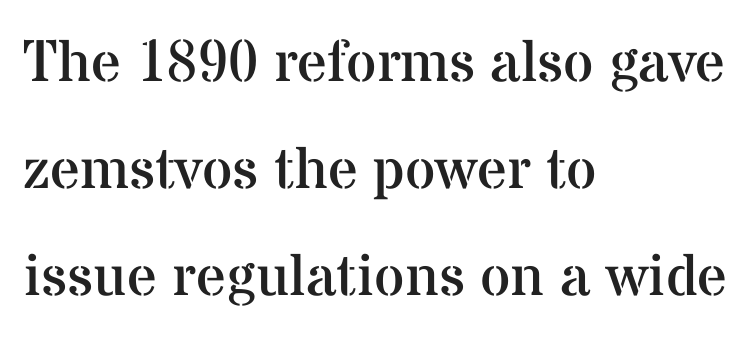
This rendering uses left alignment, leaving the right contour irregular. You could not count columns in this text — the font is proportionally spaced. Nope, not italic — everything's standing straight. Stems and bowls with no extra thickness — not bold. Anything drawn beneath the words? Only blank space.
